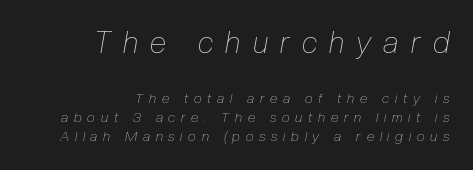
{"italic": "yes", "lean": "right", "slant_degrees": 10, "bold": "no", "weight": "thin", "width": "condensed", "stroke_contrast": "low", "x_height": "medium", "monospaced": "no", "underline": "no", "align": "right", "line_spacing": "normal", "line_spacing_ratio": 1.37, "letter_spacing": "wide", "letter_spacing_em": 0.41, "larger_block": "first", "size_ratio": 2.14, "glyph_px": 30}
